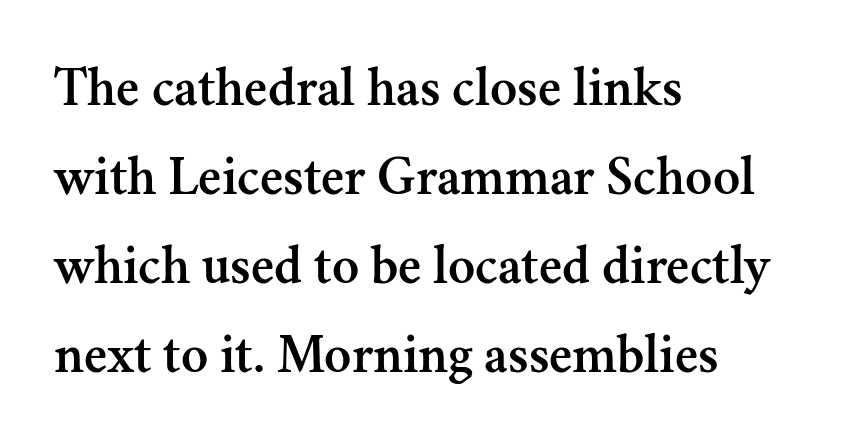
{"serif": "yes", "italic": "no", "width": "normal", "stroke_contrast": "medium", "x_height": "small", "monospaced": "no", "underline": "no", "align": "left", "line_spacing": "normal", "line_spacing_ratio": 1.59, "letter_spacing": "normal", "letter_spacing_em": 0.0, "glyph_px": 56}
